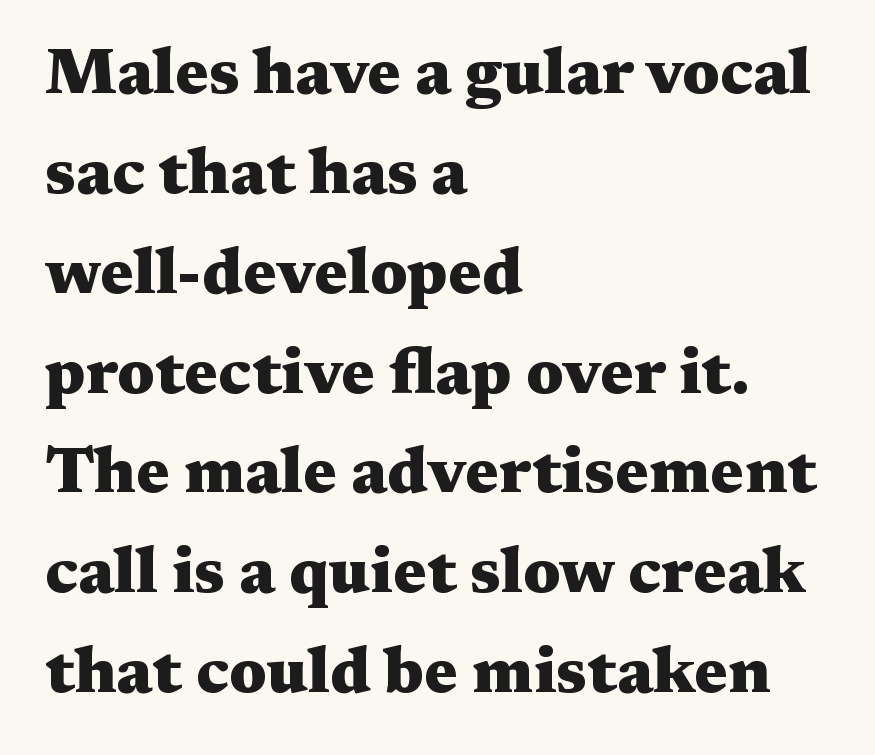
Q: Is the text bold? A: Yes.
Q: Is the text italic (slanted)? A: No, it is upright.
Q: Is the typeface a serif or a sans-serif typeface? A: Serif.
Q: Is the text underlined? A: No.
Q: How is the paragraph aligned? A: Left-aligned.
Q: Is the spacing between letters normal or unusually wide? A: Normal.
Q: Is the spacing between lines tight, normal or loose? A: Normal.
Q: Width (condensed, normal, or wide)? A: Wide.
Q: Stroke contrast? A: Medium.
Q: x-height? A: Medium.
Q: Monospaced? A: No.
